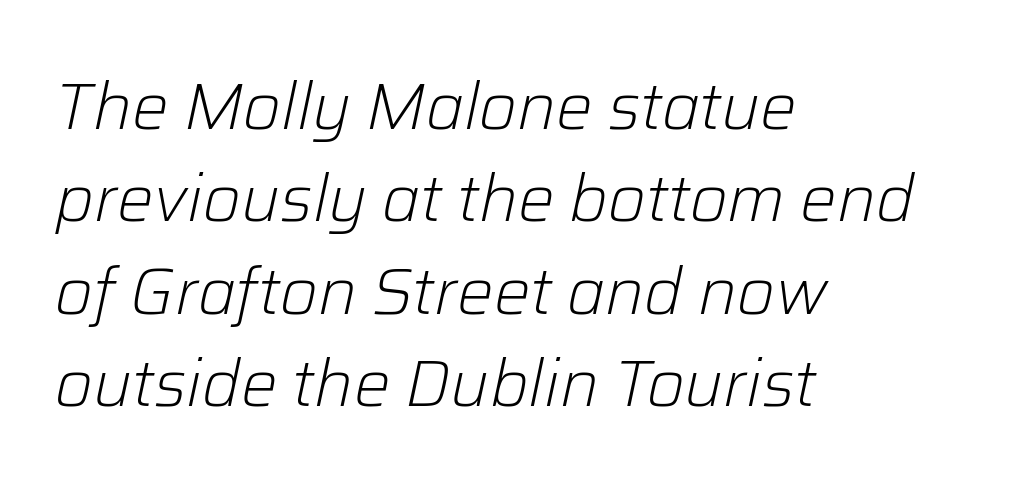
Q: Is the text bold? A: No.
Q: Is the text italic (slanted)? A: Yes, it leans right by about 12 degrees.
Q: Is the text underlined? A: No.
Q: How is the paragraph aligned? A: Left-aligned.
Q: Is the spacing between letters normal or unusually wide? A: Normal.
Q: Is the spacing between lines tight, normal or loose? A: Normal.
Q: Width (condensed, normal, or wide)? A: Normal.
Q: Stroke contrast? A: Low.
Q: x-height? A: Medium.
Q: Monospaced? A: No.
